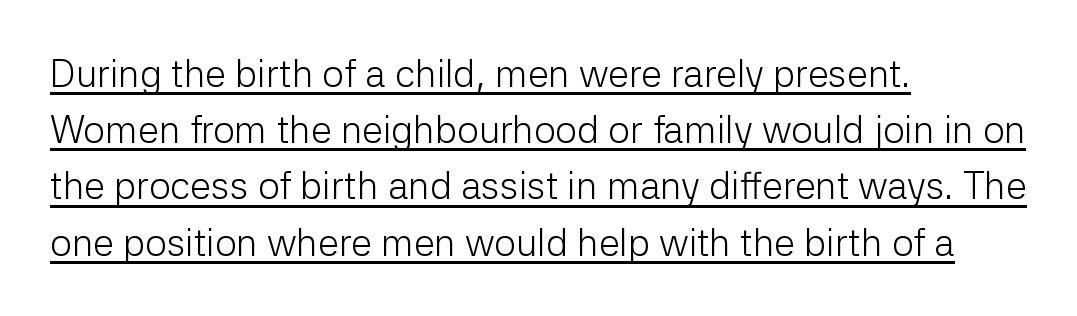
Q: Is the text bold? A: No.
Q: Is the text italic (slanted)? A: No, it is upright.
Q: Is the typeface a serif or a sans-serif typeface? A: Sans-serif.
Q: Is the text underlined? A: Yes.
Q: How is the paragraph aligned? A: Left-aligned.
Q: Is the spacing between letters normal or unusually wide? A: Normal.
Q: Is the spacing between lines tight, normal or loose? A: Normal.
Q: Width (condensed, normal, or wide)? A: Normal.
Q: Stroke contrast? A: Low.
Q: x-height? A: Medium.
Q: Monospaced? A: No.
